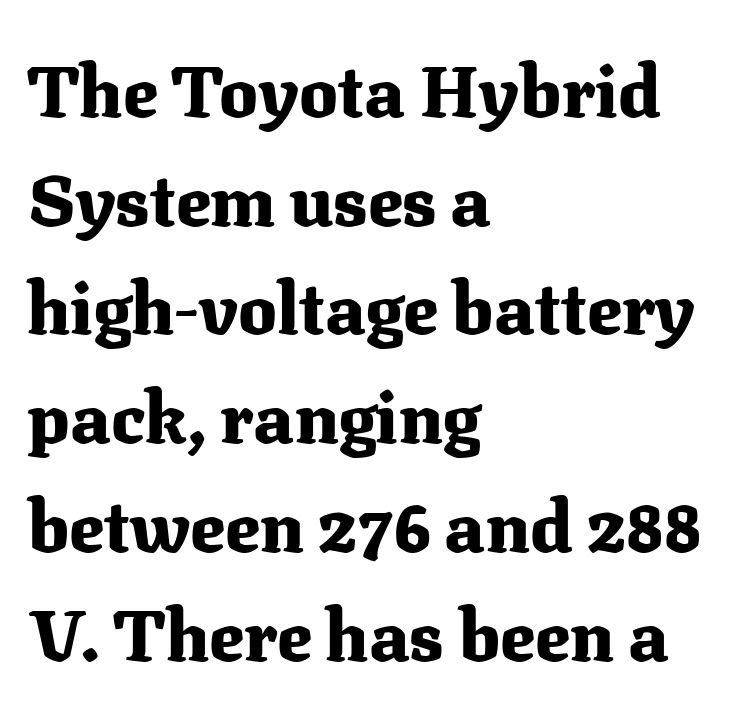
The passage shown is typed in a proportional face where columns would drift. Horizontal alignment here is leftward, the default for most running prose. The text was rendered using a seriffed face with decorative stroke endings. The passage shown has conventional tracking throughout. The space beneath each line is pristine and unruled. A dark, heavy texture on the line: the type is bold.
